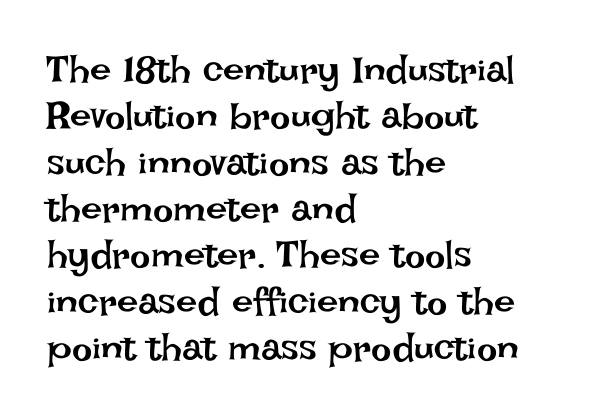
The image shows 38 px regular-weight type, upright; set left-aligned, line spacing 1.22x, normal letter spacing, not underlined; low stroke contrast and a large x-height.
